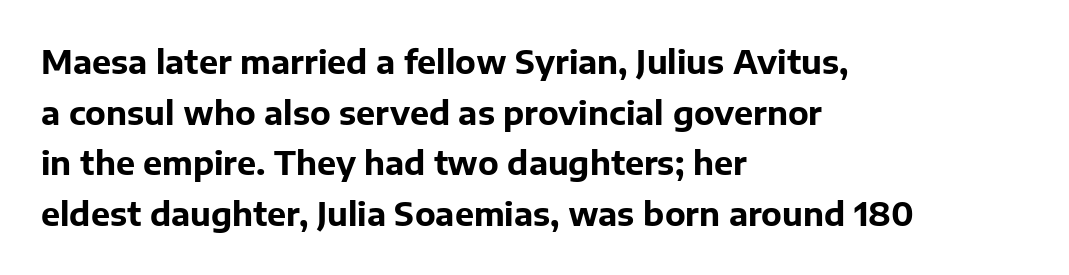
The image shows 32 px bold sans-serif type, upright; set left-aligned, normal line spacing (1.58x), normal letter spacing, not underlined; low stroke contrast and a medium x-height.
